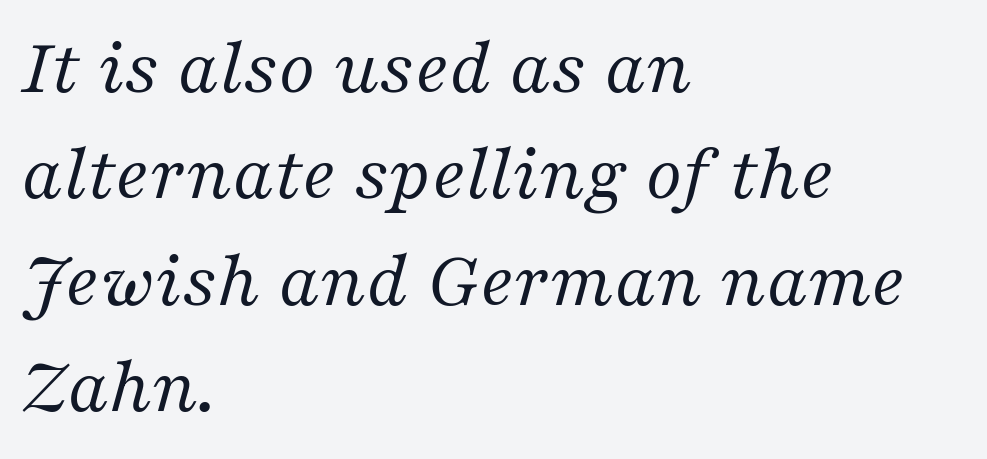
Each letter's strokes conclude with small projecting serifs. Honestly, the row spacing looks completely unremarkable. Caption: multi-line text, flush left, ragged right. The weight would be labelled regular, book, light, or lighter still. The foot of each line stays bare and open. The text carries the slant typical of an italic or oblique font.
